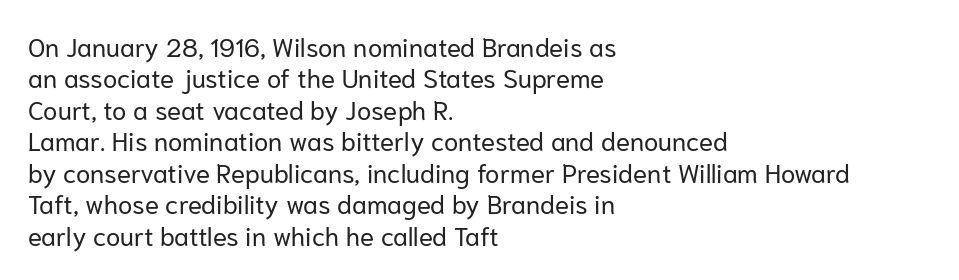
{"italic": "no", "bold": "no", "underline": "no", "align": "left", "line_spacing_ratio": 1.21, "letter_spacing": "normal", "letter_spacing_em": 0.0, "glyph_px": 26}
